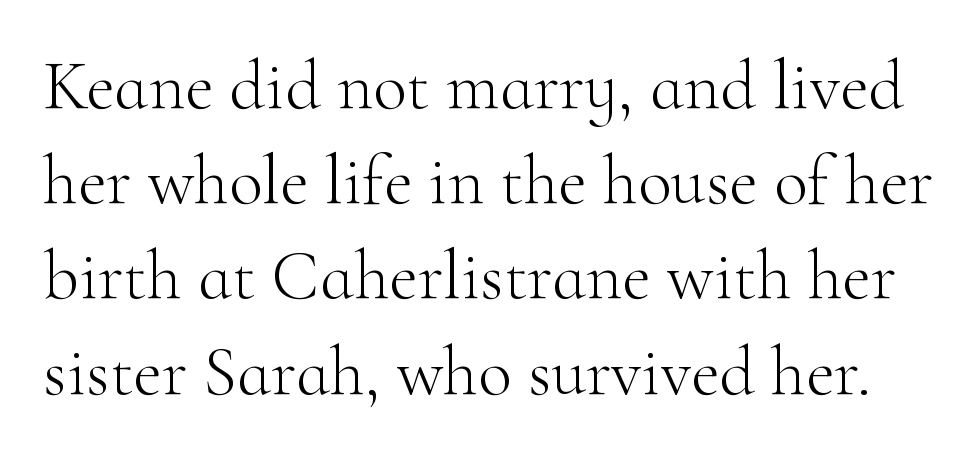
{"serif": "yes", "italic": "no", "bold": "no", "weight": "light", "width": "normal", "stroke_contrast": "high", "x_height": "small", "monospaced": "no", "underline": "no", "line_spacing": "normal", "line_spacing_ratio": 1.36, "letter_spacing": "normal", "letter_spacing_em": 0.0, "glyph_px": 70}
